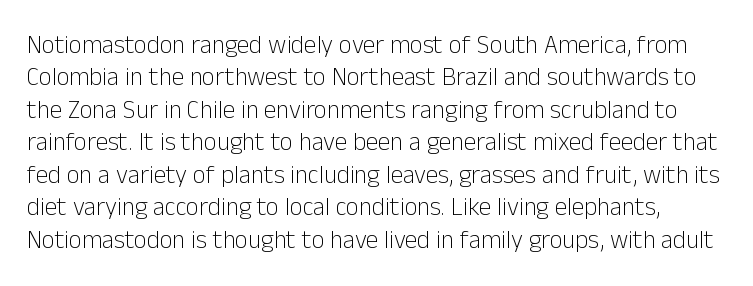
The image shows 25 px text type, upright; set normal line spacing (1.3x), normal letter spacing, not underlined.
